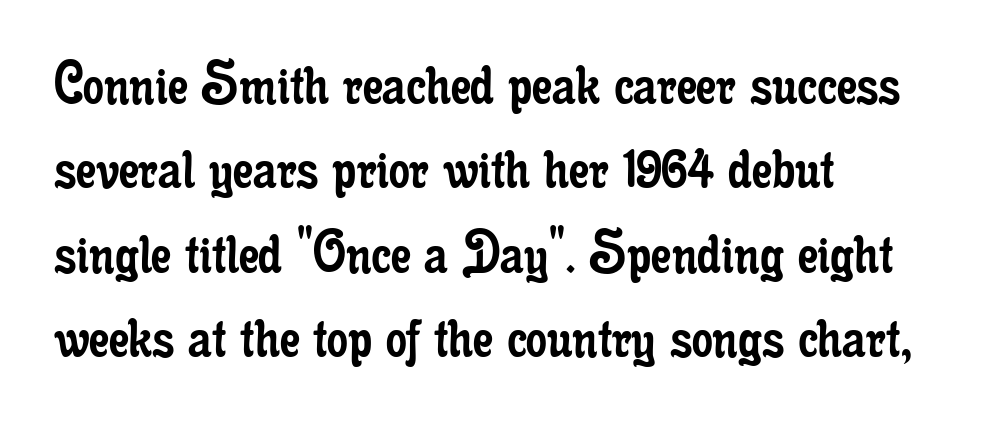
Q: Is the text bold? A: No.
Q: Is the text italic (slanted)? A: No, it is upright.
Q: Is the typeface a serif or a sans-serif typeface? A: Serif.
Q: Is the text underlined? A: No.
Q: How is the paragraph aligned? A: Left-aligned.
Q: Is the spacing between letters normal or unusually wide? A: Normal.
Q: Is the spacing between lines tight, normal or loose? A: Normal.
Q: Width (condensed, normal, or wide)? A: Condensed.
Q: Stroke contrast? A: Low.
Q: x-height? A: Small.
Q: Monospaced? A: No.
